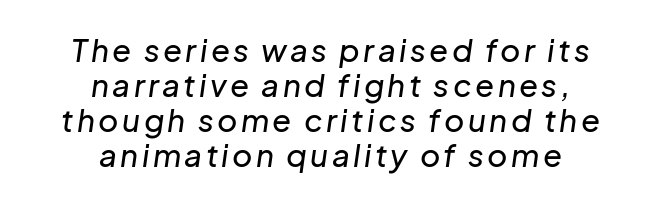
Check under the words: just untouched page. The vertical gap from one line to the next is small. Think of a printed novel: that variable character pitch is what you see here. The compositor balanced each line on the midline.
